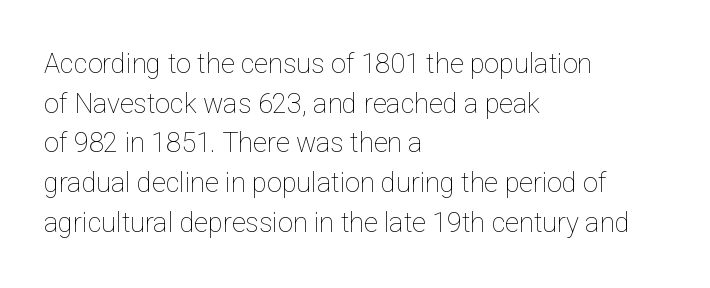
{"italic": "no", "bold": "no", "underline": "no", "align": "left", "line_spacing": "normal", "line_spacing_ratio": 1.47, "letter_spacing": "normal", "letter_spacing_em": 0.0, "glyph_px": 27}
